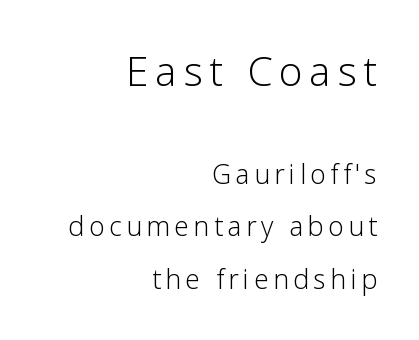
Q: Is the text bold? A: No.
Q: Is the text italic (slanted)? A: No, it is upright.
Q: Is the typeface a serif or a sans-serif typeface? A: Sans-serif.
Q: Is the text underlined? A: No.
Q: How is the paragraph aligned? A: Right-aligned.
Q: Is the spacing between lines tight, normal or loose? A: Loose.
Q: Which block of text is set in a larger size, the first (top) or the second (bottom)? A: The first (top) one.
Q: Width (condensed, normal, or wide)? A: Normal.
Q: Stroke contrast? A: Low.
Q: x-height? A: Medium.
Q: Monospaced? A: No.
